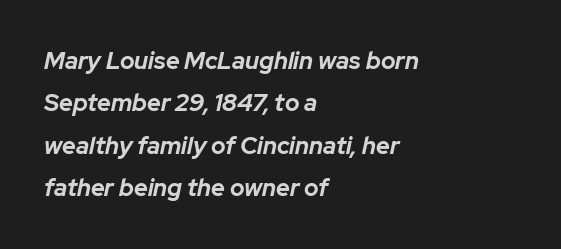
The image shows 24 px bold type, italic (leaning right); set left-aligned, line spacing 1.77x, normal letter spacing, not underlined.
